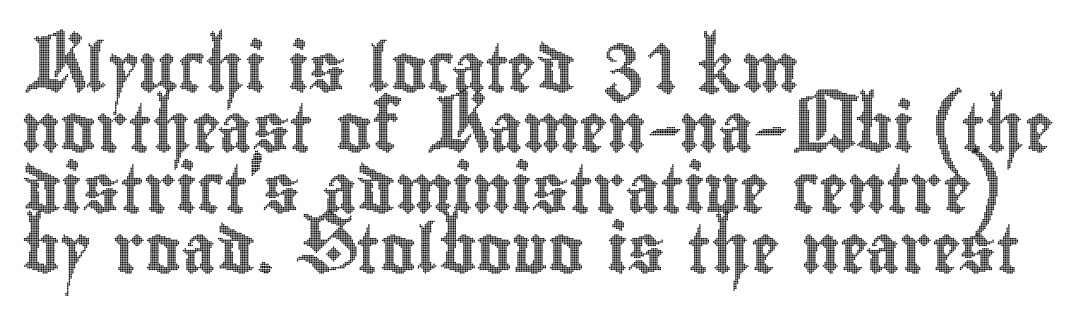
The image shows 48 px condensed type, upright; set left-aligned, normal line spacing (1.26x), normal letter spacing, not underlined; a small x-height.
